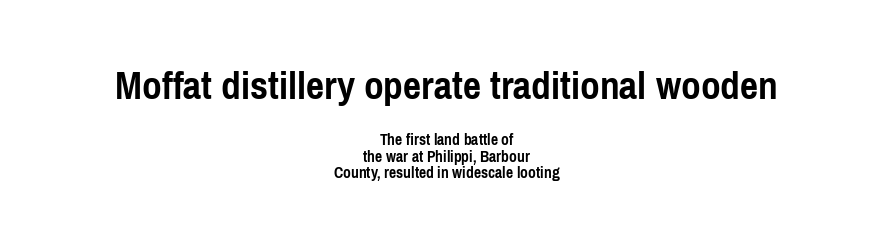
The image shows 43 px semibold, condensed sans-serif type, upright; set centered, tight line spacing (0.97x), normal letter spacing, not underlined; the first (top) block is 2.53x larger; low stroke contrast and a medium x-height.
